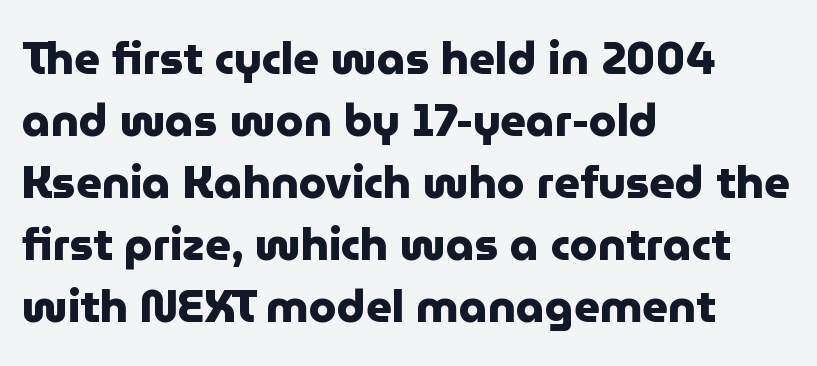
A typesetter would call this leading conventional body-copy spacing. Clear beneath every line of the passage. Is the type bold? Yes — the strokes are clearly thick and heavy. This sample uses a sans-serif face. The letters sit at their default tracking, neither squeezed nor spread.
